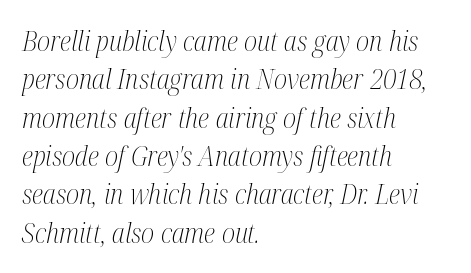
Q: Is the text bold? A: No.
Q: Is the text italic (slanted)? A: Yes, it leans right by about 12 degrees.
Q: Is the text underlined? A: No.
Q: How is the paragraph aligned? A: Left-aligned.
Q: Is the spacing between letters normal or unusually wide? A: Normal.
Q: Is the spacing between lines tight, normal or loose? A: Normal.
